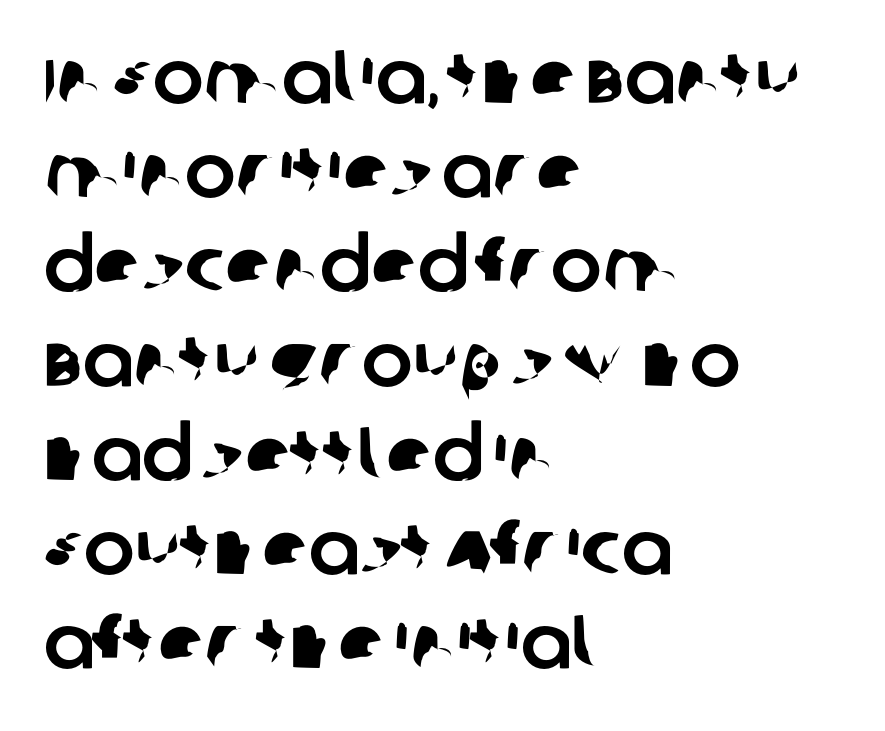
The image shows 76 px sans-serif type; set left-aligned, line spacing 1.24x, normal letter spacing, not underlined; low stroke contrast and a large x-height.
